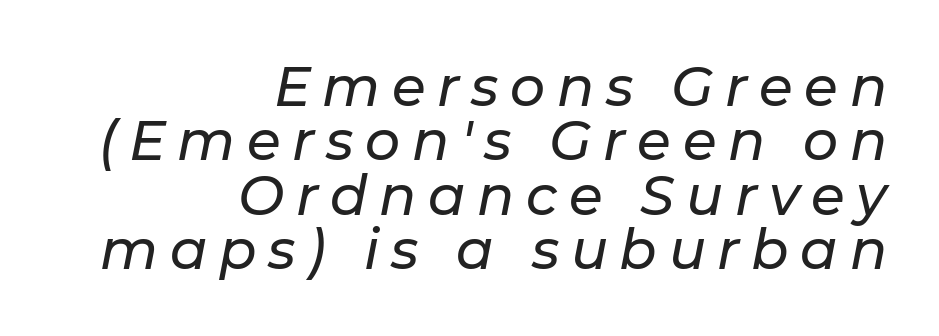
The image shows 55 px text type, italic (leaning right); set right-aligned, tight line spacing (0.99x), unusually wide letter spacing (+0.21 em), not underlined; low stroke contrast and a medium x-height.
